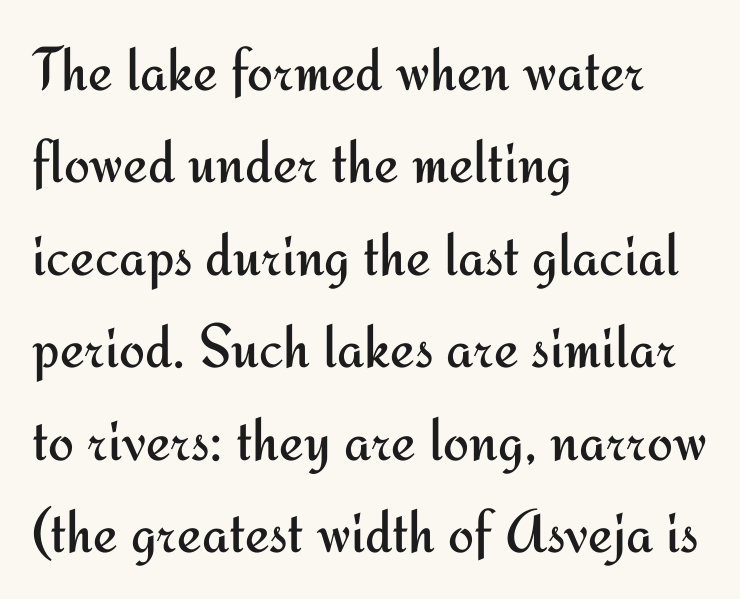
The image shows 62 px regular-weight sans-serif type, upright; set left-aligned, normal line spacing (1.49x), normal letter spacing, not underlined; medium stroke contrast and a small x-height.
